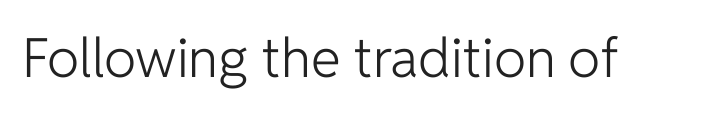
Q: Is the text bold? A: No.
Q: Is the text italic (slanted)? A: No, it is upright.
Q: Is the typeface a serif or a sans-serif typeface? A: Sans-serif.
Q: Is the text underlined? A: No.
Q: Is the spacing between letters normal or unusually wide? A: Normal.
Q: Width (condensed, normal, or wide)? A: Normal.
Q: Stroke contrast? A: Low.
Q: x-height? A: Medium.
Q: Monospaced? A: No.
